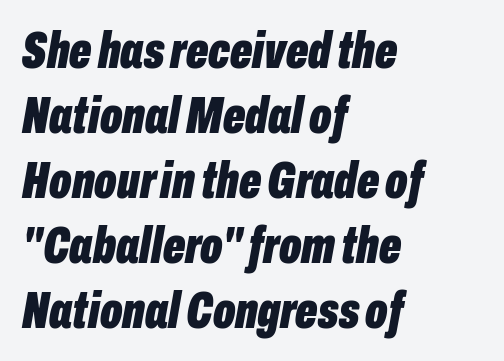
Q: Is the text bold? A: Yes.
Q: Is the text italic (slanted)? A: Yes, it leans right by about 10 degrees.
Q: Is the text underlined? A: No.
Q: How is the paragraph aligned? A: Left-aligned.
Q: Is the spacing between letters normal or unusually wide? A: Normal.
Q: Is the spacing between lines tight, normal or loose? A: Normal.
Q: Width (condensed, normal, or wide)? A: Condensed.
Q: Stroke contrast? A: Low.
Q: x-height? A: Medium.
Q: Monospaced? A: No.
